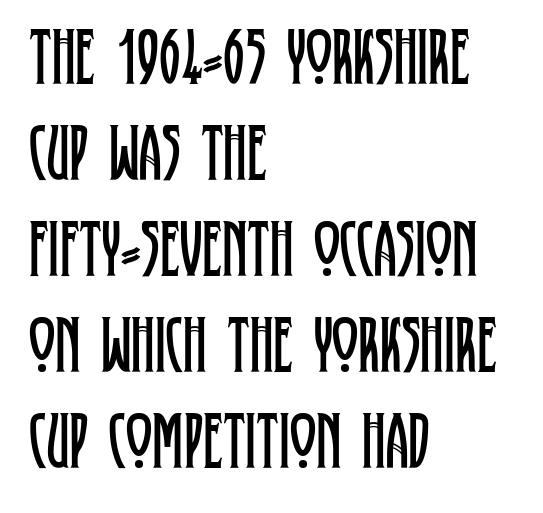
Just letters on the line, the space beneath them empty. The text was rendered using a seriffed face with decorative stroke endings. The rendering anchors every line to the left-hand side. Caption: standard tracking, unaltered.
